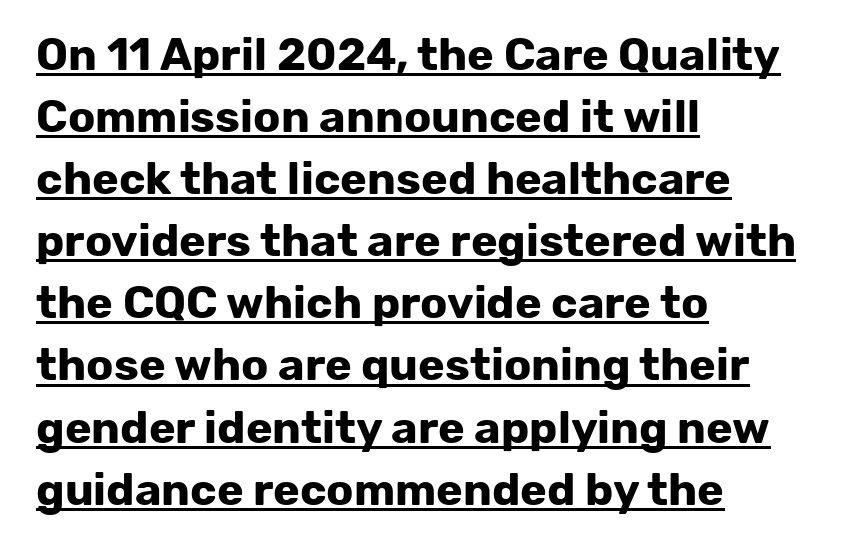
{"serif": "no", "italic": "no", "bold": "yes", "weight": "bold", "width": "normal", "stroke_contrast": "low", "x_height": "medium", "monospaced": "no", "underline": "yes", "align": "left", "line_spacing": "normal", "line_spacing_ratio": 1.38, "letter_spacing": "normal", "letter_spacing_em": 0.0, "glyph_px": 45}
